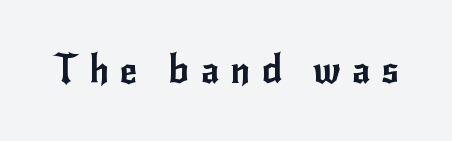
{"serif": "no", "italic": "no", "width": "normal", "stroke_contrast": "low", "x_height": "small", "monospaced": "no", "underline": "no", "letter_spacing": "wide", "letter_spacing_em": 0.3, "glyph_px": 38}
